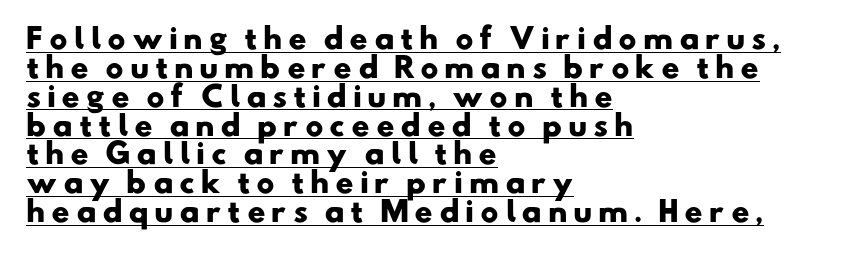
{"serif": "no", "bold": "yes", "weight": "heavy", "width": "wide", "stroke_contrast": "low", "x_height": "small", "monospaced": "no", "underline": "yes", "align": "left", "line_spacing": "tight", "line_spacing_ratio": 1.03, "letter_spacing": "wide", "letter_spacing_em": 0.2, "glyph_px": 28}
